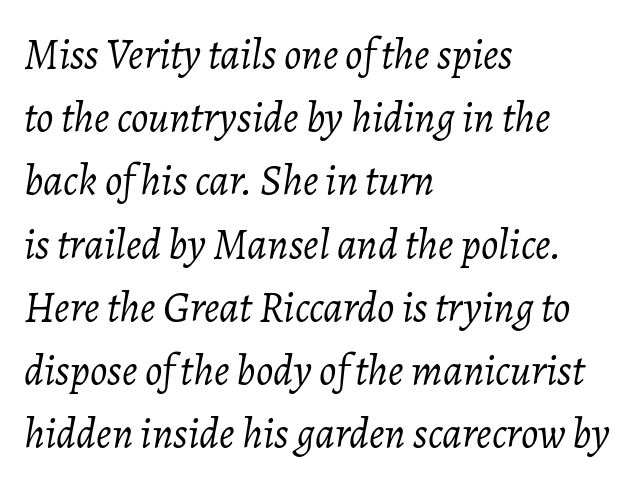
Q: Is the text bold? A: No.
Q: Is the text italic (slanted)? A: Yes, it leans right by about 7 degrees.
Q: Is the text underlined? A: No.
Q: How is the paragraph aligned? A: Left-aligned.
Q: Is the spacing between letters normal or unusually wide? A: Normal.
Q: Is the spacing between lines tight, normal or loose? A: Normal.
Q: Width (condensed, normal, or wide)? A: Normal.
Q: Stroke contrast? A: Low.
Q: x-height? A: Medium.
Q: Monospaced? A: No.
